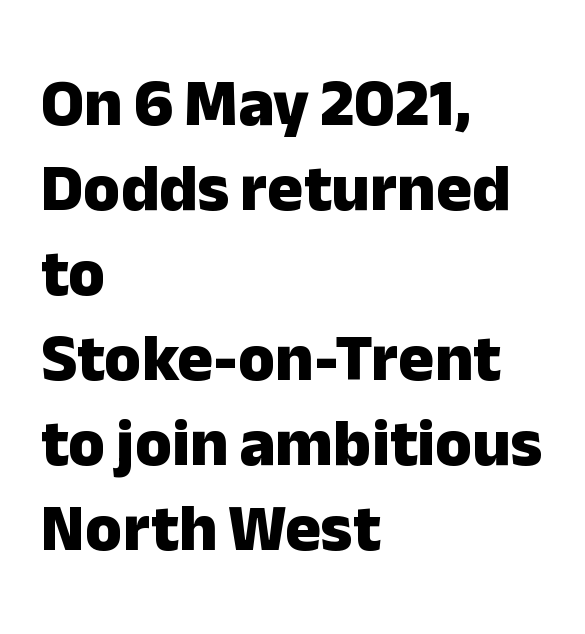
The image shows 67 px heavy sans-serif type, upright; set left-aligned, normal line spacing (1.27x), normal letter spacing, not underlined; low stroke contrast and a medium x-height.
